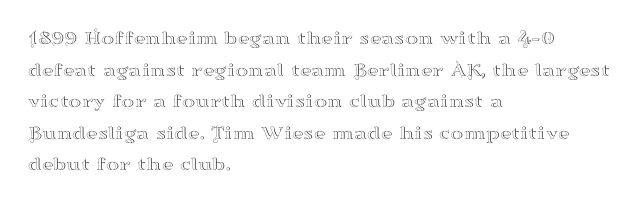
The image shows 20 px text type, upright; set left-aligned, normal line spacing (1.58x), normal letter spacing, not underlined.
